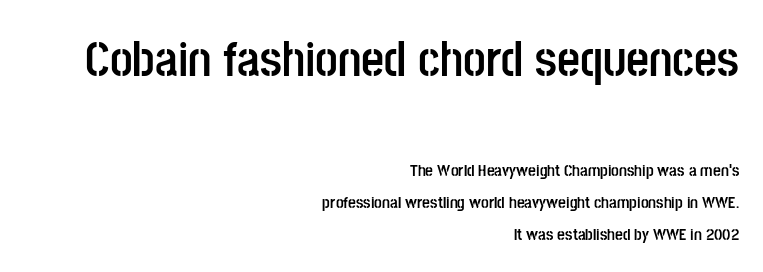
{"serif": "no", "italic": "no", "bold": "yes", "weight": "semibold", "width": "condensed", "stroke_contrast": "low", "x_height": "large", "monospaced": "no", "underline": "no", "align": "right", "line_spacing_ratio": 1.88, "letter_spacing": "normal", "letter_spacing_em": 0.0, "larger_block": "first", "size_ratio": 2.94, "glyph_px": 50}
